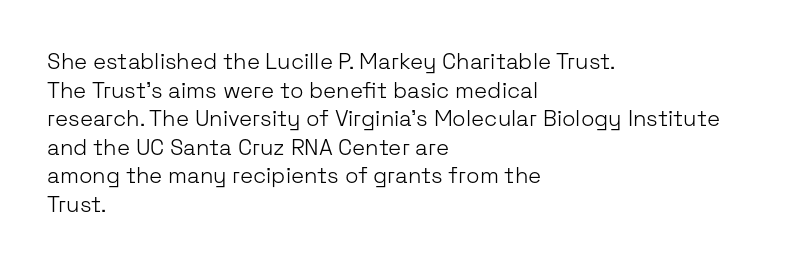
{"italic": "no", "bold": "no", "underline": "no", "align": "left", "line_spacing": "normal", "line_spacing_ratio": 1.3, "letter_spacing": "normal", "letter_spacing_em": 0.0, "glyph_px": 22}
